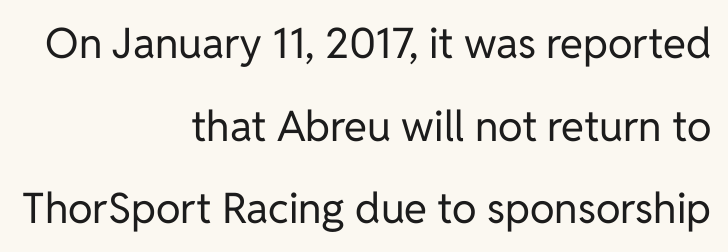
Every stem runs plumb, perpendicular to the baseline. Leading: increased. Spacing between characters is what you'd get straight out of the box. The font is comparable to plain body text, perhaps lighter. The text was rendered using a sans face with plain stroke endings. A student would call this right alignment; a typographer would say flush right, rag left.
